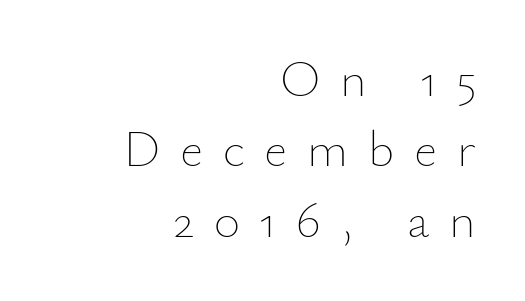
The passage shown is not bold in any degree. Look at the tracking — it's clearly loosened, letters drifting apart. A clean baseline with only descenders dipping below it. The lines are quadded right.
